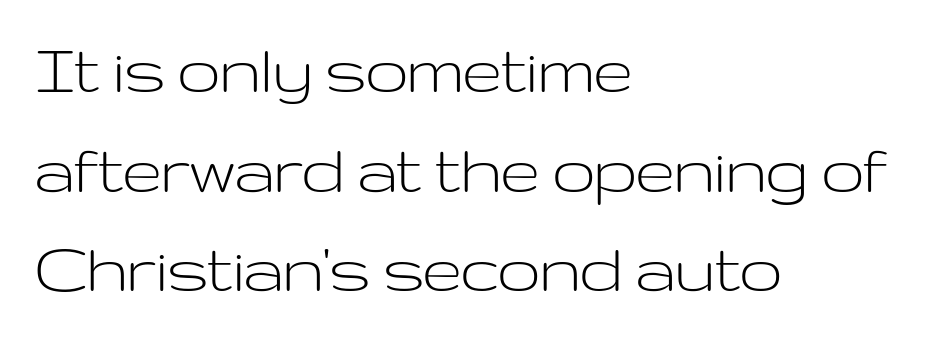
The image shows 76 px light, wide sans-serif type, upright; set left-aligned, normal line spacing (1.31x), normal letter spacing, not underlined; low stroke contrast and a medium x-height.
